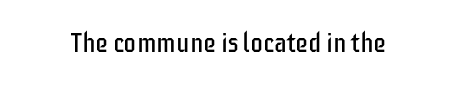
Q: Is the text bold? A: No.
Q: Is the text italic (slanted)? A: No, it is upright.
Q: Is the text underlined? A: No.
Q: Is the spacing between letters normal or unusually wide? A: Normal.
